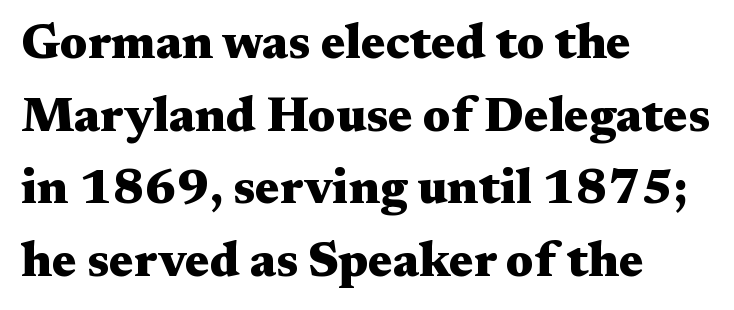
{"serif": "yes", "italic": "no", "bold": "yes", "weight": "heavy", "width": "wide", "stroke_contrast": "medium", "x_height": "medium", "monospaced": "no", "underline": "no", "align": "left", "line_spacing": "normal", "line_spacing_ratio": 1.48, "letter_spacing": "normal", "letter_spacing_em": 0.0, "glyph_px": 49}
